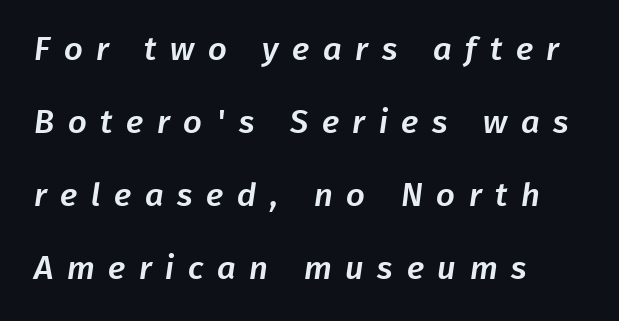
Q: Is the typeface a serif or a sans-serif typeface? A: Sans-serif.
Q: Is the text underlined? A: No.
Q: How is the paragraph aligned? A: Left-aligned.
Q: Is the spacing between letters normal or unusually wide? A: Unusually wide.
Q: Is the spacing between lines tight, normal or loose? A: Loose.
Q: Width (condensed, normal, or wide)? A: Normal.
Q: Stroke contrast? A: Low.
Q: x-height? A: Medium.
Q: Monospaced? A: No.
